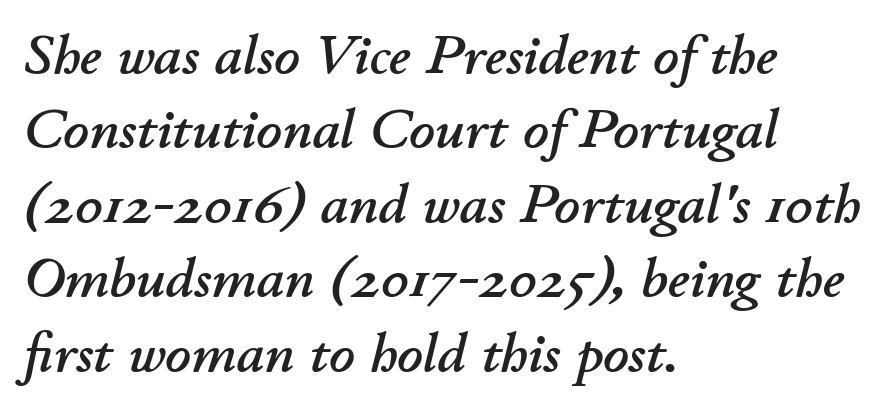
The image shows 56 px text type, italic (leaning right); set left-aligned, normal line spacing (1.33x), normal letter spacing, not underlined; low stroke contrast and a small x-height.
